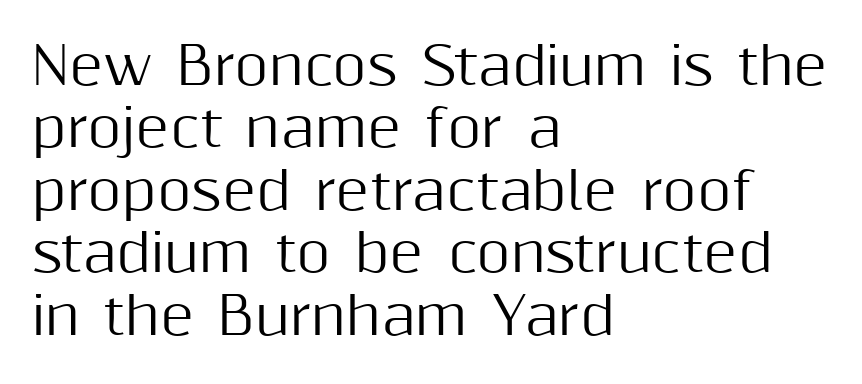
The image shows 52 px sans-serif type, upright; set left-aligned, line spacing 1.2x, normal letter spacing, not underlined; medium stroke contrast and a medium x-height.
